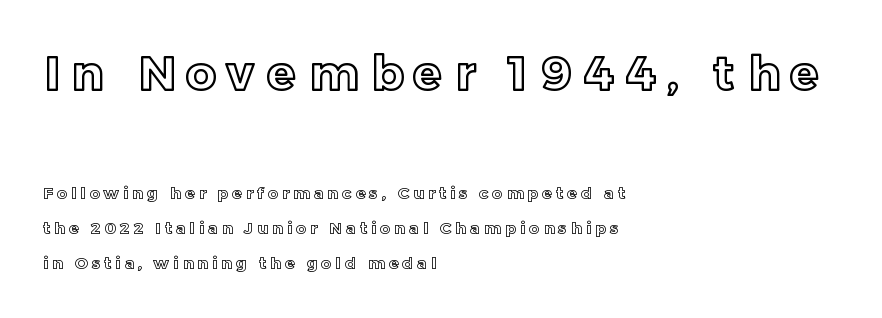
Whoever set this made the first block the dominant, larger element. Leading: increased. Line beginnings align vertically; line endings do not. Upright lettering throughout.
